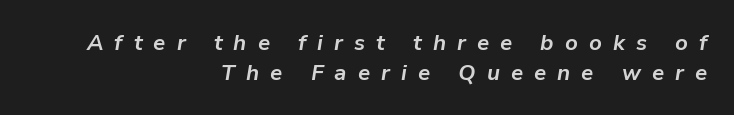
Compared with ordinary roman type, these characters are visibly tilted. Is there much room between lines? A standard amount, neither cramped nor airy. Notice how thick the strokes are: this is what a full bold looks like. Here the glyphs are tracked loosely, breaking word shapes into spaced letters. All the whitespace from short lines collects on the left. Each row of text sits above clean, open space.
